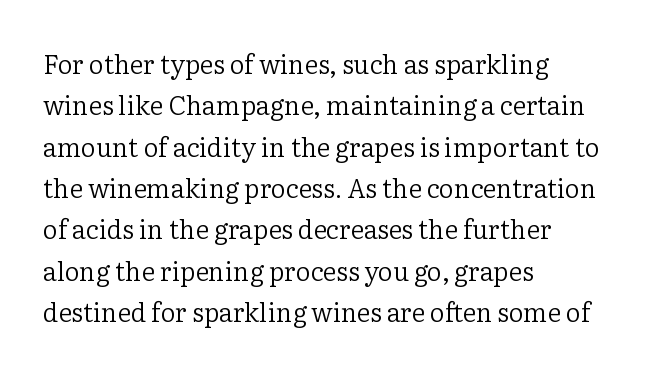
The image shows 26 px text type, upright; set left-aligned, normal line spacing (1.59x), normal letter spacing, not underlined.
